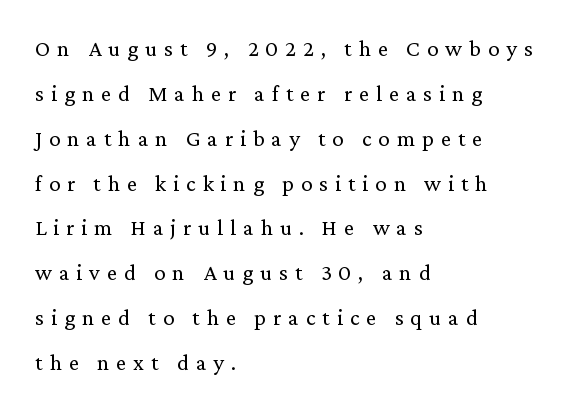
{"italic": "no", "bold": "no", "underline": "no", "align": "left", "line_spacing": "loose", "line_spacing_ratio": 1.95, "letter_spacing": "wide", "letter_spacing_em": 0.3, "glyph_px": 23}
